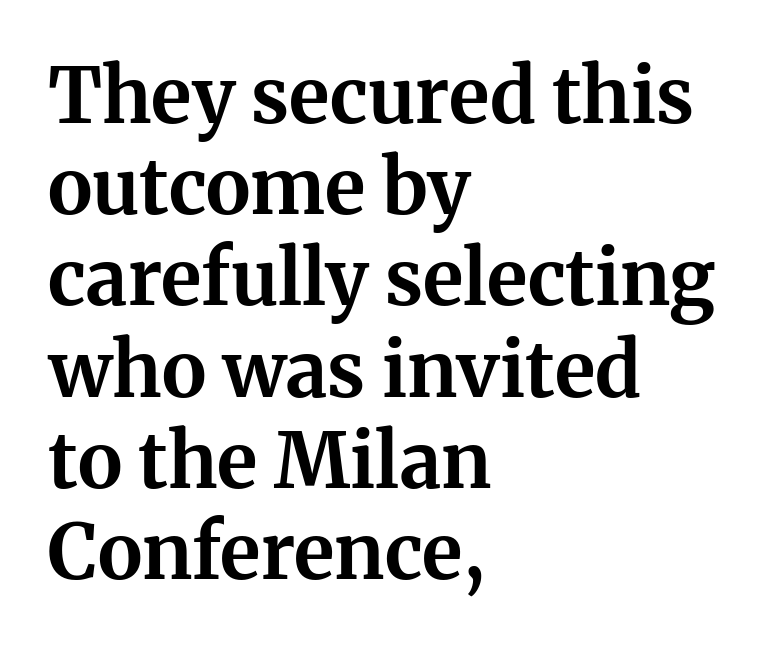
The image shows 76 px bold serif type, upright; set left-aligned, line spacing 1.2x, normal letter spacing, not underlined; medium stroke contrast and a medium x-height.
